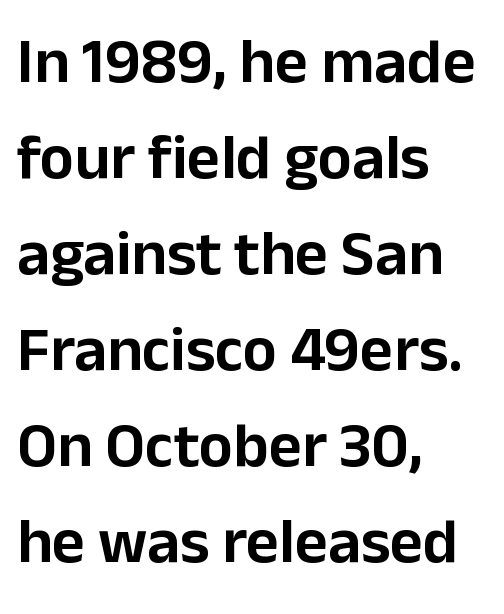
The passage shown is typed in a proportional face where columns would drift. In terms of posture, this sample is upright. Casual observation: everything's shoved over to the left. Successive baselines arrive at the customary interval. Spacing between characters is what you'd get straight out of the box.
